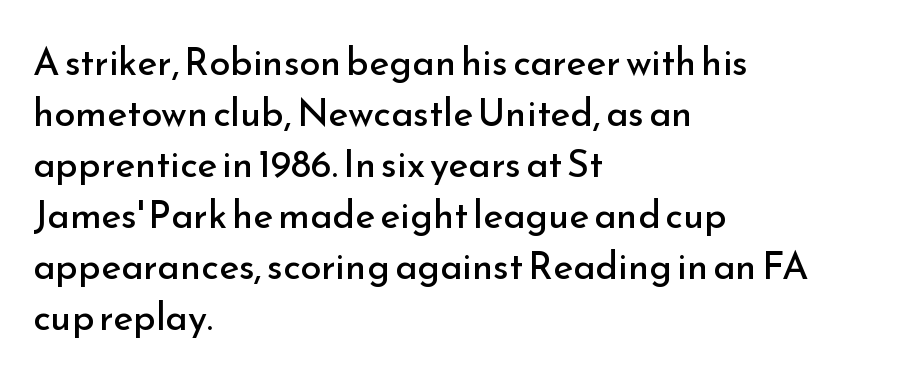
The image shows 38 px regular-weight sans-serif type, upright; set left-aligned, normal line spacing (1.34x), normal letter spacing, not underlined; low stroke contrast and a small x-height.
